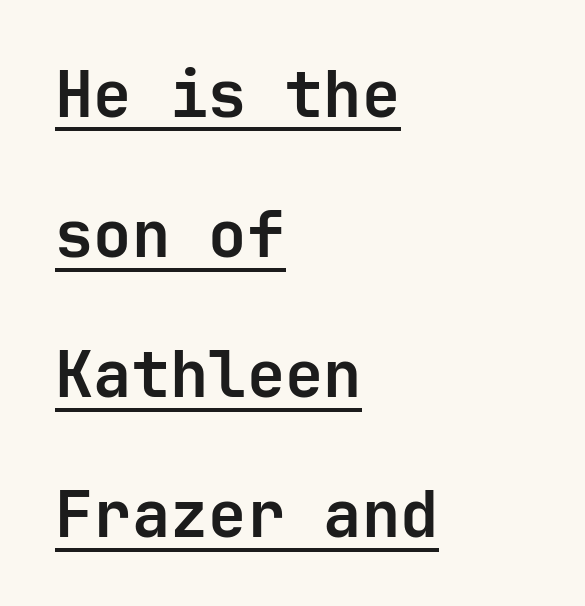
Q: Is the text bold? A: Yes.
Q: Is the text italic (slanted)? A: No, it is upright.
Q: Is the typeface a serif or a sans-serif typeface? A: Sans-serif.
Q: Is the text underlined? A: Yes.
Q: How is the paragraph aligned? A: Left-aligned.
Q: Is the spacing between letters normal or unusually wide? A: Normal.
Q: Is the spacing between lines tight, normal or loose? A: Loose.
Q: Width (condensed, normal, or wide)? A: Normal.
Q: Stroke contrast? A: Low.
Q: x-height? A: Medium.
